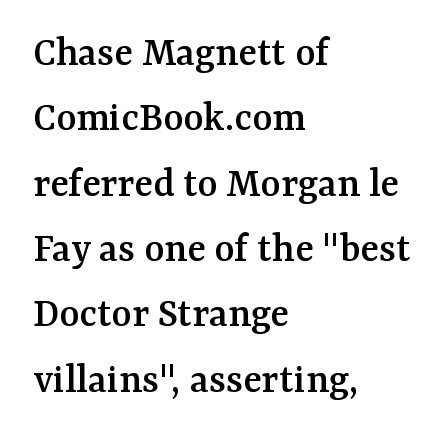
Note the varied advance widths — an 'i' is clearly narrower than an 'm'. Is this a sans? No — the strokes have serifs. Reading down the block, your eye returns to a fixed left position each line. Standard letterfit; no display-style spreading of the glyphs. Vertical spacing — default. Ascenders rise straight up at ninety degrees.
